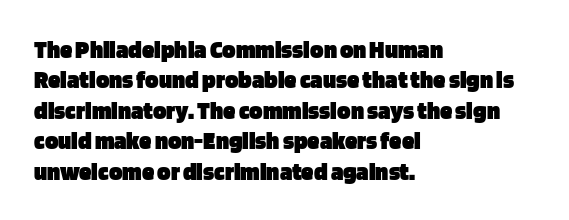
{"italic": "no", "bold": "yes", "underline": "no", "align": "left", "line_spacing_ratio": 1.22, "letter_spacing": "normal", "letter_spacing_em": 0.0, "glyph_px": 25}
